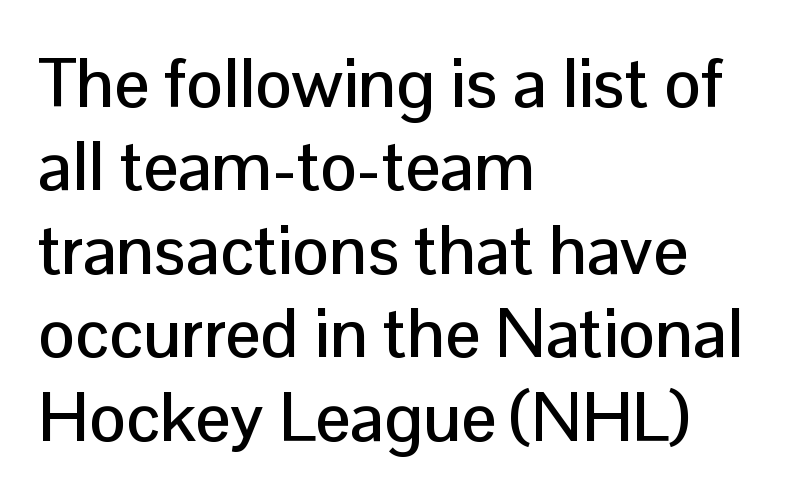
The image shows 69 px sans-serif type, upright; set left-aligned, line spacing 1.21x, normal letter spacing, not underlined; low stroke contrast and a medium x-height.
